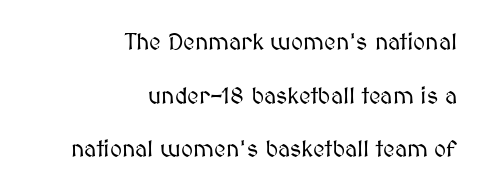
Compared with typical paragraphs, the rows here are farther apart. Layout note: lines flush right. The horizontal fit of the characters is conventional and even. A typesetter would mark this as roman, not italic.
